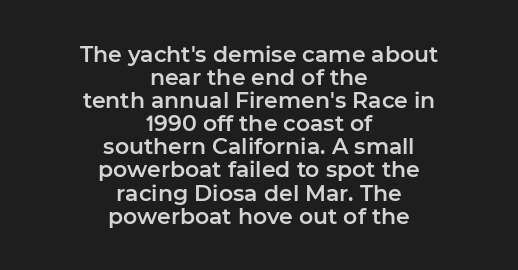
{"italic": "no", "underline": "no", "align": "center", "line_spacing": "tight", "line_spacing_ratio": 1.05, "letter_spacing": "normal", "letter_spacing_em": 0.0, "glyph_px": 22}
